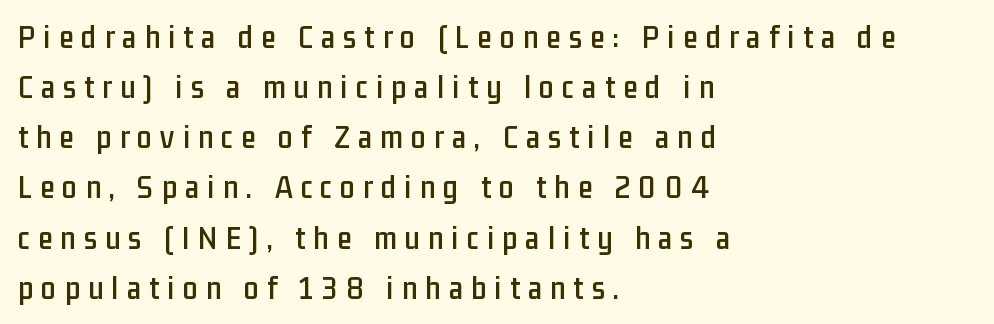
Q: Is the text italic (slanted)? A: No, it is upright.
Q: Is the typeface a serif or a sans-serif typeface? A: Sans-serif.
Q: Is the text underlined? A: No.
Q: How is the paragraph aligned? A: Left-aligned.
Q: Is the spacing between letters normal or unusually wide? A: Unusually wide.
Q: Is the spacing between lines tight, normal or loose? A: Normal.
Q: Width (condensed, normal, or wide)? A: Condensed.
Q: Stroke contrast? A: Low.
Q: x-height? A: Medium.
Q: Monospaced? A: No.
